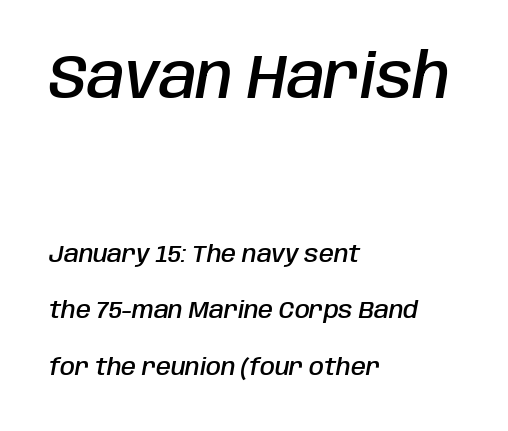
Style check: oblique. Does the leading feel generous? Absolutely, it's lavish. The upper block of text is set noticeably larger than the block beneath it. Its strokes are somewhat broadened, the hallmark of semibold type.
